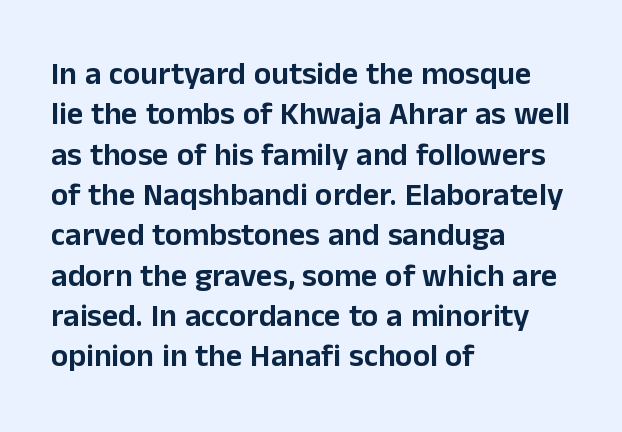
The passage shown is typeset with a sans-serif family. The strip under each line holds only bare page. Regarding leading, the lines here are spaced in the standard way. Looks like regular typesetting: each glyph gets only the width it needs. Left-aligned paragraph, ragged on the right. Upright lettering throughout.
